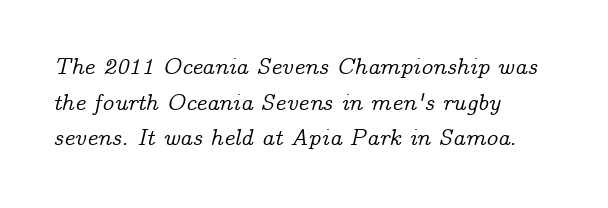
{"italic": "yes", "lean": "right", "slant_degrees": 14, "underline": "no", "align": "left", "line_spacing": "normal", "line_spacing_ratio": 1.55, "letter_spacing": "normal", "letter_spacing_em": 0.0, "glyph_px": 23}
